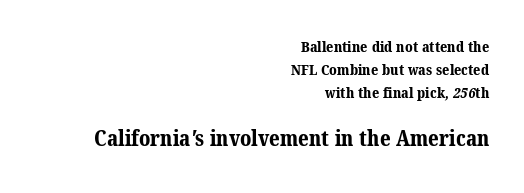
The image shows 22 px bold type; set right-aligned, normal line spacing (1.55x), normal letter spacing, not underlined; the second (bottom) block is 1.47x larger.
